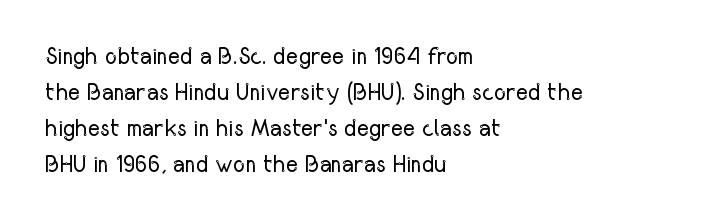
{"italic": "no", "bold": "no", "underline": "no", "align": "left", "line_spacing": "normal", "line_spacing_ratio": 1.57, "letter_spacing": "normal", "letter_spacing_em": 0.0, "glyph_px": 23}
